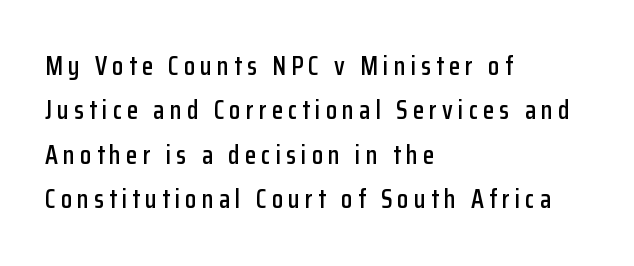
The setting favours the left margin, as ordinary paragraphs usually do. Tracking value appears strongly positive — letters spread wide. These lines were composed using upright roman letters. Rule under the text: the space is simply empty.
